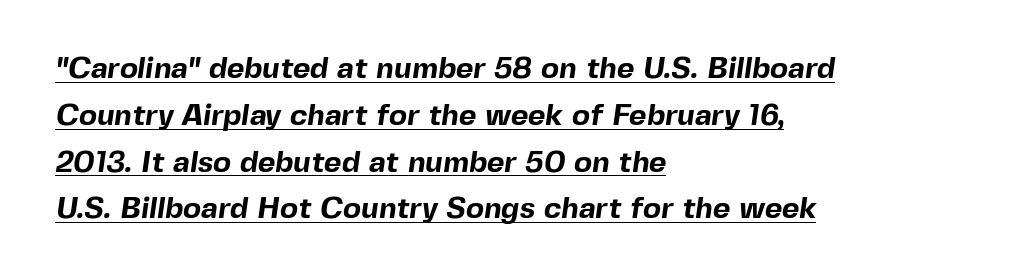
Q: Is the text bold? A: Yes.
Q: Is the typeface a serif or a sans-serif typeface? A: Sans-serif.
Q: Is the text underlined? A: Yes.
Q: How is the paragraph aligned? A: Left-aligned.
Q: Is the spacing between letters normal or unusually wide? A: Normal.
Q: Is the spacing between lines tight, normal or loose? A: Normal.
Q: Width (condensed, normal, or wide)? A: Normal.
Q: x-height? A: Medium.
Q: Monospaced? A: No.
